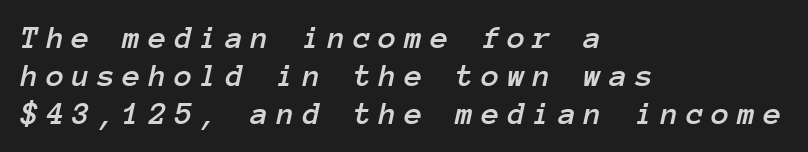
The image shows 33 px text type, italic (leaning right), monospaced; set left-aligned, tight line spacing (1.15x), unusually wide letter spacing (+0.23 em), not underlined; low stroke contrast and a medium x-height.
